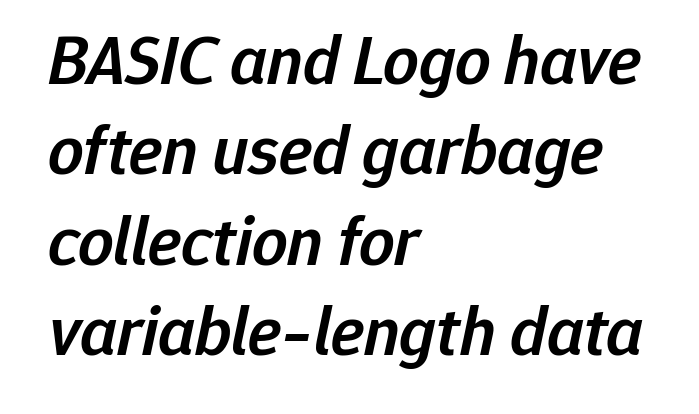
Which margin do the lines hug? The left one — the right edge is uneven. Successive baselines arrive at the customary interval. Words float on clear page, feet unadorned. The characters look somewhat weighty, a semibold short of true bold. Varying glyph widths throughout — classic text-font behaviour.
